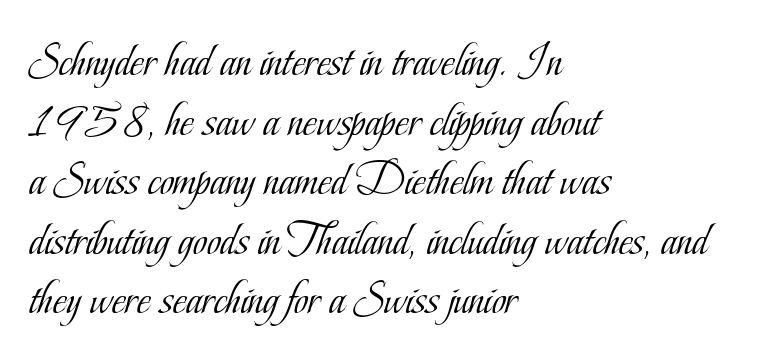
{"serif": "yes", "bold": "no", "weight": "light", "width": "condensed", "stroke_contrast": "low", "x_height": "small", "monospaced": "no", "underline": "no", "align": "left", "line_spacing_ratio": 1.24, "letter_spacing": "normal", "letter_spacing_em": 0.0, "glyph_px": 48}
